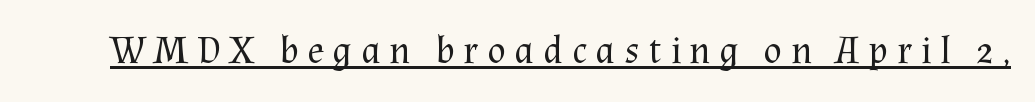
The image shows 39 px regular-weight type, upright; set unusually wide letter spacing (+0.22 em), underlined; medium stroke contrast and a medium x-height.
